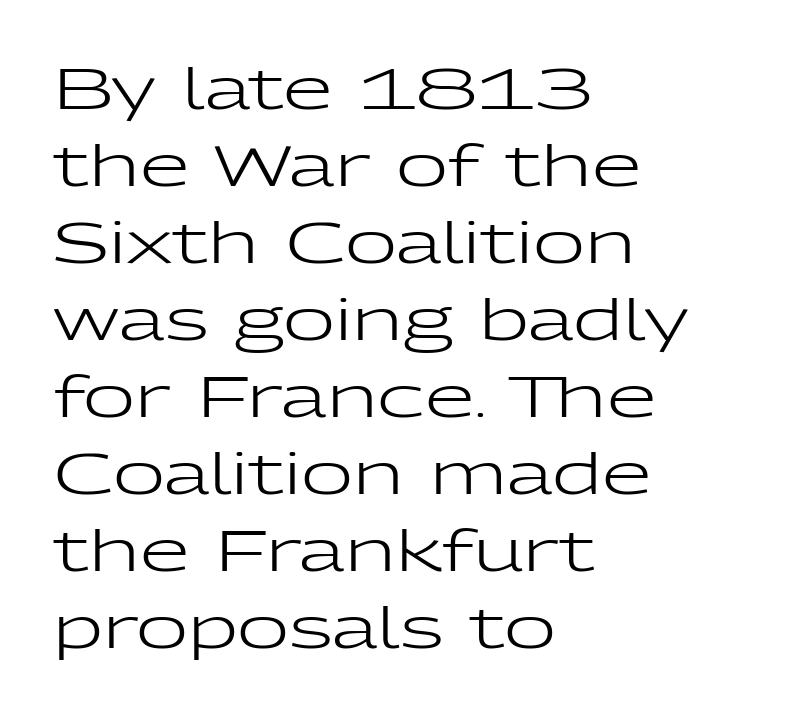
The image shows 57 px regular-weight, wide sans-serif type, upright; set left-aligned, normal line spacing (1.35x), normal letter spacing, not underlined; low stroke contrast and a medium x-height.
